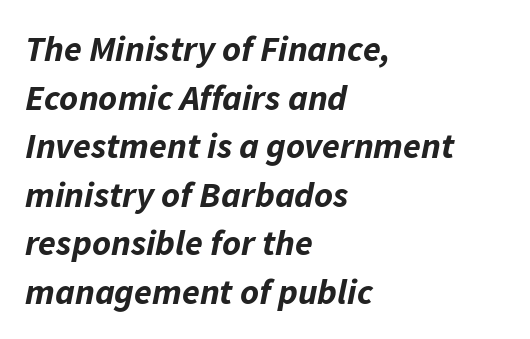
Q: Is the text bold? A: Yes.
Q: Is the text italic (slanted)? A: Yes, it leans right by about 11 degrees.
Q: Is the text underlined? A: No.
Q: How is the paragraph aligned? A: Left-aligned.
Q: Is the spacing between letters normal or unusually wide? A: Normal.
Q: Is the spacing between lines tight, normal or loose? A: Normal.
Q: Width (condensed, normal, or wide)? A: Normal.
Q: Stroke contrast? A: Low.
Q: x-height? A: Medium.
Q: Monospaced? A: No.
